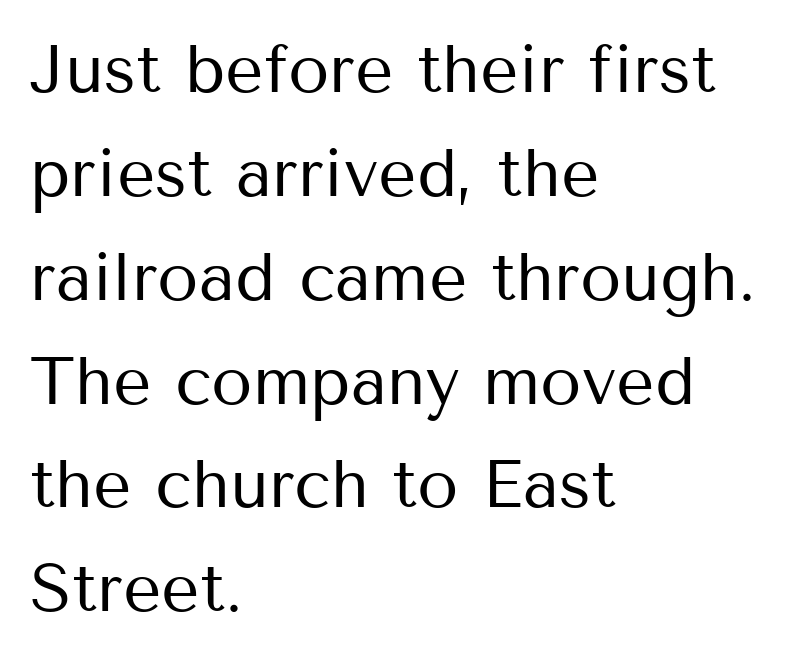
{"serif": "no", "italic": "no", "bold": "no", "weight": "regular", "width": "normal", "stroke_contrast": "medium", "x_height": "medium", "monospaced": "no", "underline": "no", "align": "left", "line_spacing": "normal", "line_spacing_ratio": 1.55, "letter_spacing": "normal", "letter_spacing_em": 0.0, "glyph_px": 67}
